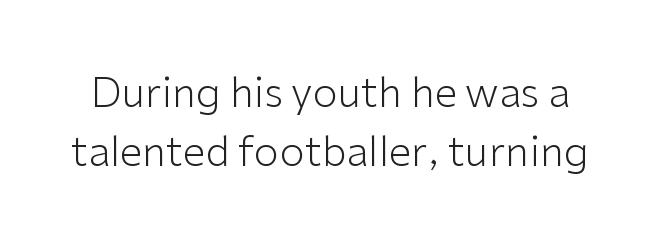
The image shows 41 px light sans-serif type, upright; set normal line spacing (1.44x), normal letter spacing, not underlined; low stroke contrast and a medium x-height.
